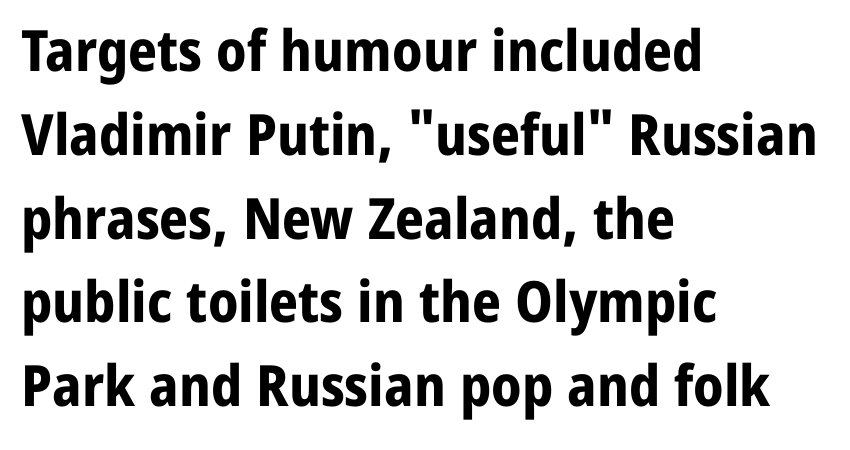
The characters look thick and weighty, a clear bold. The lines are quadded left. Nobody drew a line under any word here. The face used here is proportionally spaced, like ordinary book or web type. Tracking value appears to be zero — textbook default spacing. Unlike italic type, these characters show no tilt at all.
